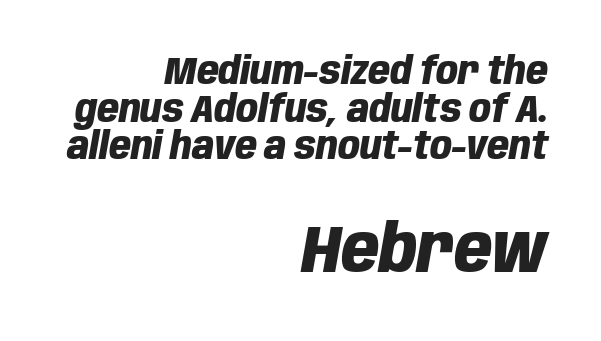
{"italic": "yes", "lean": "right", "slant_degrees": 10, "bold": "yes", "weight": "heavy", "width": "condensed", "stroke_contrast": "low", "x_height": "large", "monospaced": "no", "underline": "no", "align": "right", "line_spacing": "tight", "line_spacing_ratio": 0.99, "letter_spacing": "normal", "letter_spacing_em": 0.0, "larger_block": "second", "size_ratio": 1.74, "glyph_px": 66}
